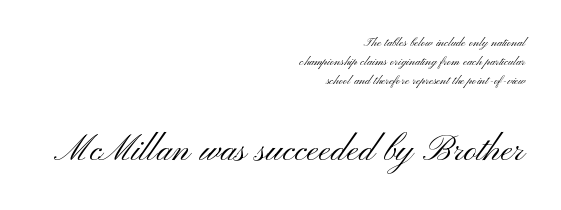
Q: Is the text bold? A: No.
Q: Is the text italic (slanted)? A: Yes.
Q: Is the typeface a serif or a sans-serif typeface? A: Sans-serif.
Q: Is the text underlined? A: No.
Q: How is the paragraph aligned? A: Right-aligned.
Q: Is the spacing between letters normal or unusually wide? A: Normal.
Q: Is the spacing between lines tight, normal or loose? A: Normal.
Q: Which block of text is set in a larger size, the first (top) or the second (bottom)? A: The second (bottom) one.
Q: Width (condensed, normal, or wide)? A: Wide.
Q: Stroke contrast? A: Medium.
Q: x-height? A: Small.
Q: Monospaced? A: No.
